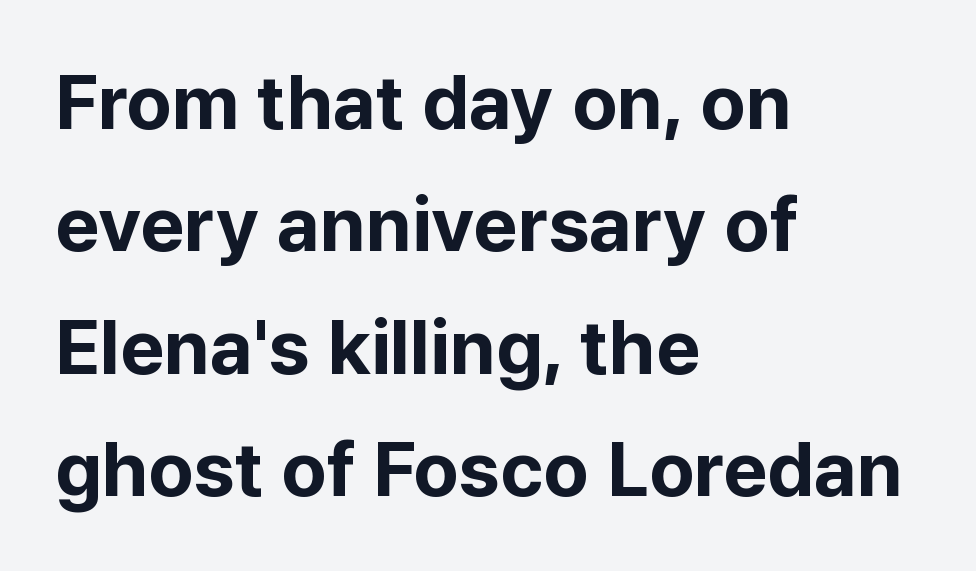
{"serif": "no", "italic": "no", "bold": "yes", "weight": "bold", "width": "normal", "stroke_contrast": "low", "x_height": "medium", "monospaced": "no", "underline": "no", "align": "left", "line_spacing": "normal", "line_spacing_ratio": 1.59, "letter_spacing": "normal", "letter_spacing_em": 0.0, "glyph_px": 77}
